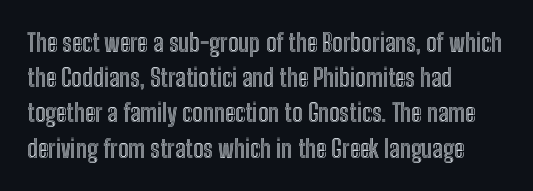
The image shows 25 px text type, upright; set left-aligned, normal line spacing (1.41x), normal letter spacing, not underlined.
